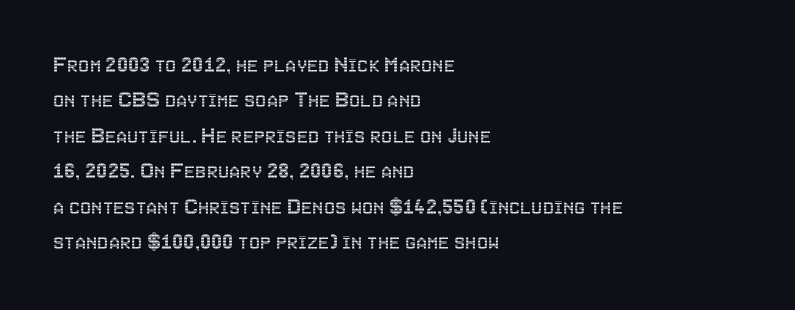
{"italic": "no", "underline": "no", "align": "left", "line_spacing": "normal", "line_spacing_ratio": 1.42, "letter_spacing": "normal", "letter_spacing_em": 0.0, "glyph_px": 25}
